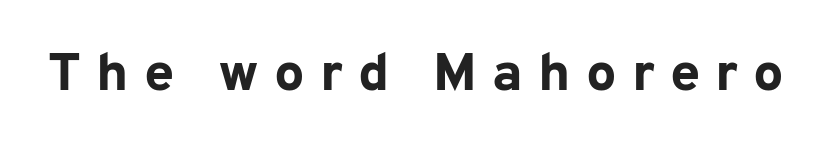
The characters look thick and weighty, a clear bold. The glyphs in this specimen are sans serif. Quick note: not italic, upright. Honestly, the letter spacing is so wide it's the main thing you notice. Think of a printed novel: that variable character pitch is what you see here. The string is rendered with underlining switched off.
